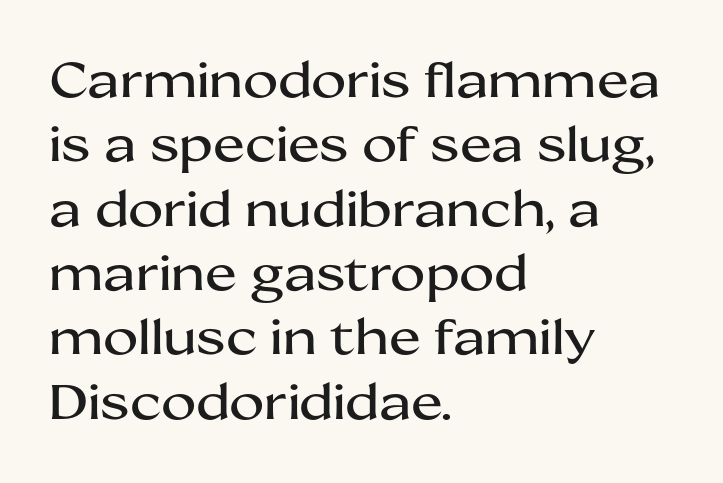
No extra tracking has been applied to these lines. Normally led — the rows are evenly, conventionally spaced. The foot of each line stays bare and open.
